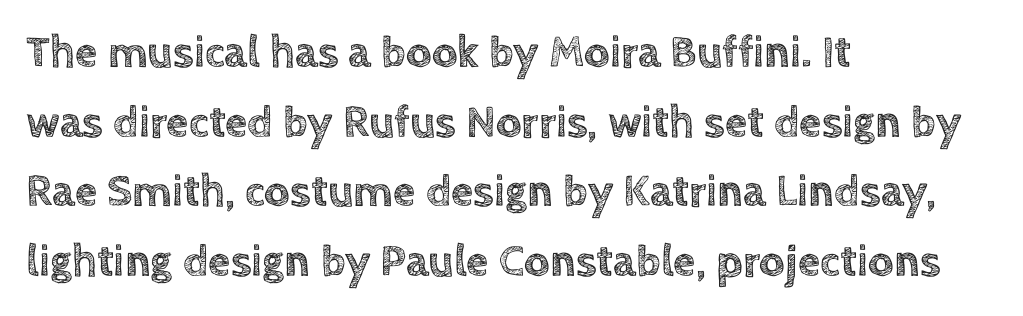
Q: Is the text italic (slanted)? A: No, it is upright.
Q: Is the text underlined? A: No.
Q: How is the paragraph aligned? A: Left-aligned.
Q: Is the spacing between letters normal or unusually wide? A: Normal.
Q: Is the spacing between lines tight, normal or loose? A: Normal.
Q: Width (condensed, normal, or wide)? A: Normal.
Q: x-height? A: Large.
Q: Monospaced? A: No.
